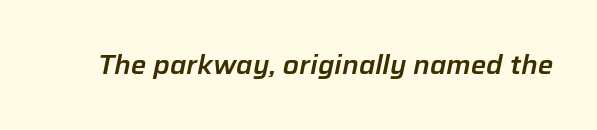
The image shows 26 px text type, italic (leaning right); set normal letter spacing, not underlined.
